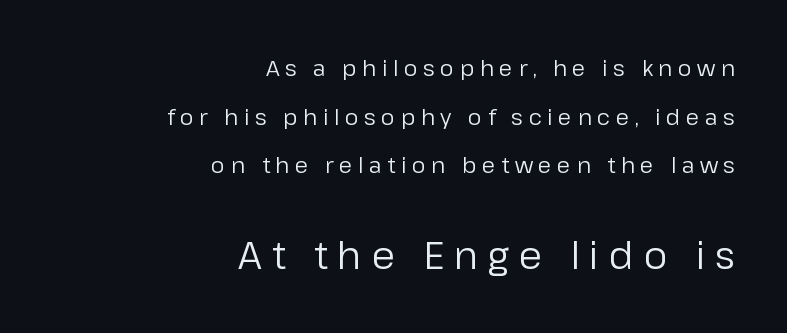
Type without underlining. The passage shown is typed in a proportional face where columns would drift. Is this a sans? Yes — the strokes have no serifs. Does the leading feel generous? Absolutely, it's lavish. Compared with a flush-left layout, this one pins lines to the opposite, right side. Of the two passages, the one underneath uses the larger point size.
